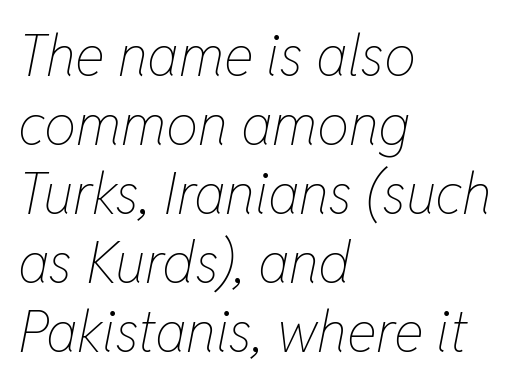
The compositor pushed each line to the left boundary. The area under the type is left untouched. This sample has the flowing, uneven cadence of proportional lettering. Each stroke keeps to a modest, everyday thickness or less. The rendering applies a slant to the glyphs.
